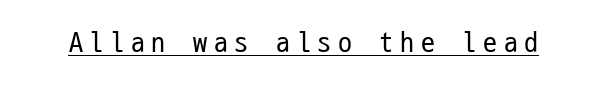
The image shows 28 px regular-weight, condensed sans-serif type, upright, monospaced; set unusually wide letter spacing (+0.24 em), underlined; low stroke contrast and a medium x-height.
